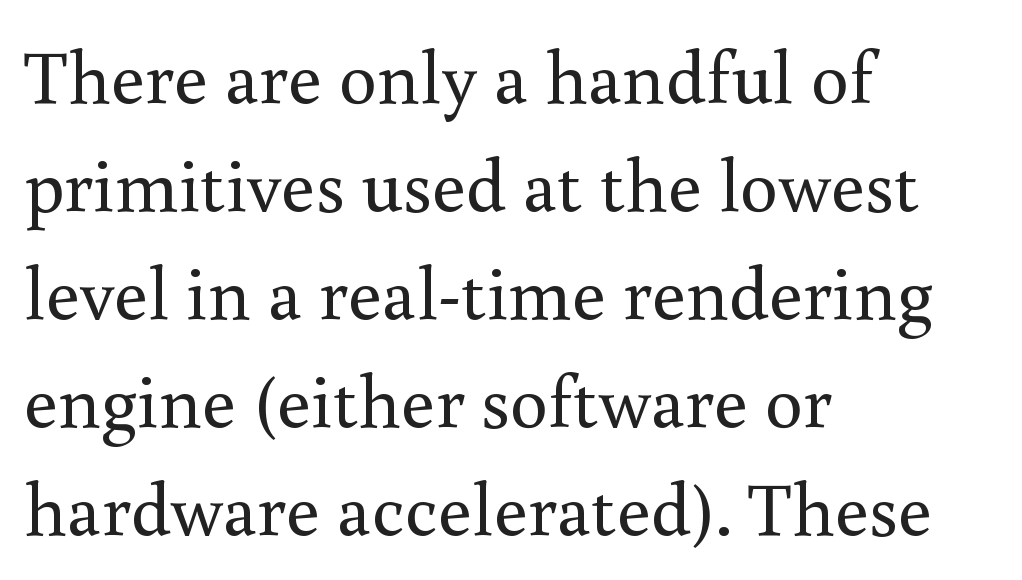
The image shows 76 px regular-weight serif type, upright; set left-aligned, normal line spacing (1.42x), normal letter spacing, not underlined; medium stroke contrast and a small x-height.
